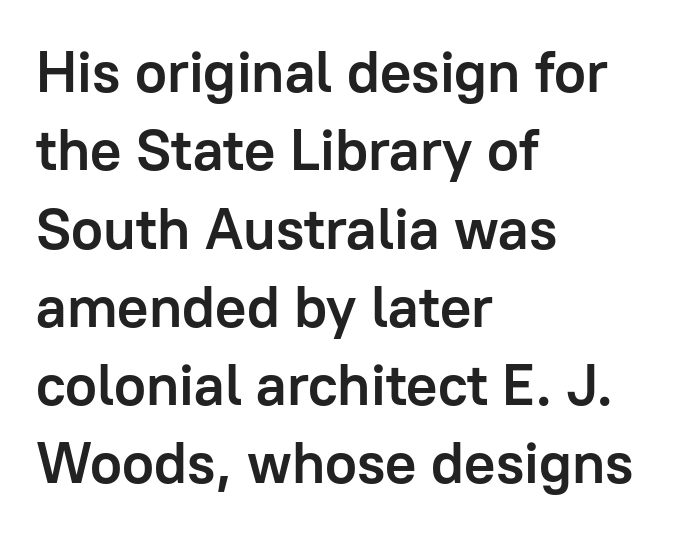
To sum up the face: it is a sans, with no serifs. The rendering uses natural spacing where letterforms have individual widths. Every stem runs plumb, perpendicular to the baseline. These lines are set flush left with a ragged right edge.
